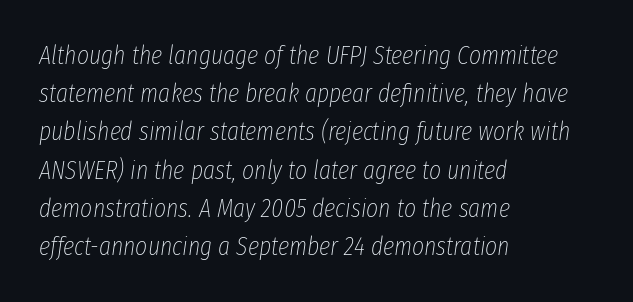
The glyphs look as if they've been sheared to an angle. Evenly set lines give the paragraph a standard silhouette. Honestly, the letter spacing is just normal — you wouldn't notice it. Quick note: underline off. No heavy texture on the line: the type isn't bold.
